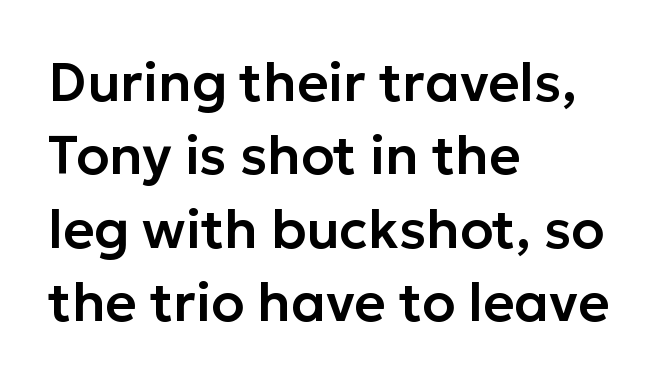
{"serif": "no", "italic": "no", "width": "normal", "stroke_contrast": "low", "x_height": "medium", "monospaced": "no", "underline": "no", "align": "left", "line_spacing": "normal", "line_spacing_ratio": 1.36, "letter_spacing": "normal", "letter_spacing_em": 0.0, "glyph_px": 54}
